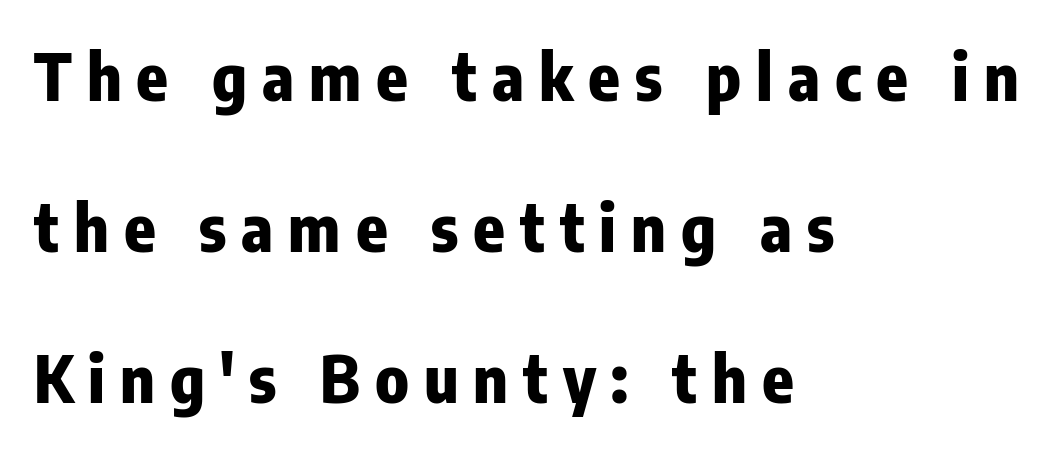
Q: Is the text bold? A: Yes.
Q: Is the text italic (slanted)? A: No, it is upright.
Q: Is the typeface a serif or a sans-serif typeface? A: Sans-serif.
Q: Is the text underlined? A: No.
Q: How is the paragraph aligned? A: Left-aligned.
Q: Is the spacing between letters normal or unusually wide? A: Unusually wide.
Q: Is the spacing between lines tight, normal or loose? A: Loose.
Q: Width (condensed, normal, or wide)? A: Condensed.
Q: Stroke contrast? A: Low.
Q: x-height? A: Medium.
Q: Monospaced? A: No.
